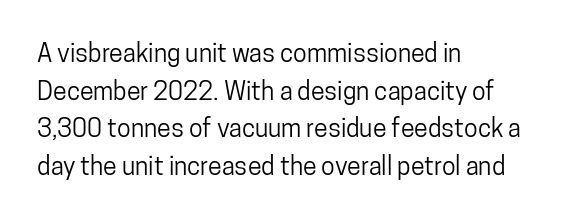
{"italic": "no", "underline": "no", "align": "left", "line_spacing": "normal", "line_spacing_ratio": 1.51, "letter_spacing": "normal", "letter_spacing_em": 0.0, "glyph_px": 25}
